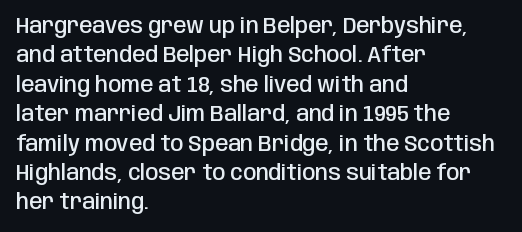
{"italic": "no", "bold": "semi", "underline": "no", "align": "left", "line_spacing": "normal", "line_spacing_ratio": 1.4, "letter_spacing": "normal", "letter_spacing_em": 0.0, "glyph_px": 21}
